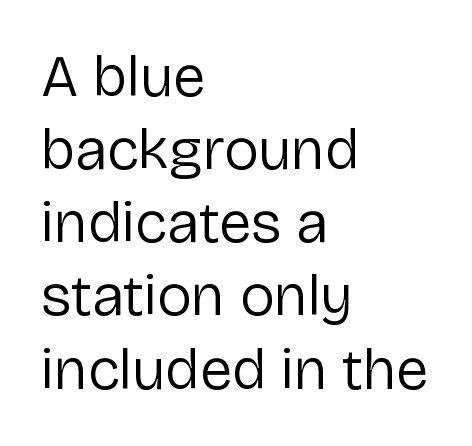
Nope, not italic — everything's standing straight. Inter-character spacing is left at the font's built-in metrics. If you drew a ruler down the left edge, every line would touch it. Proportional: the letters do not fall into vertical columns. The designer went with a sans here, leaving each stem footless.
